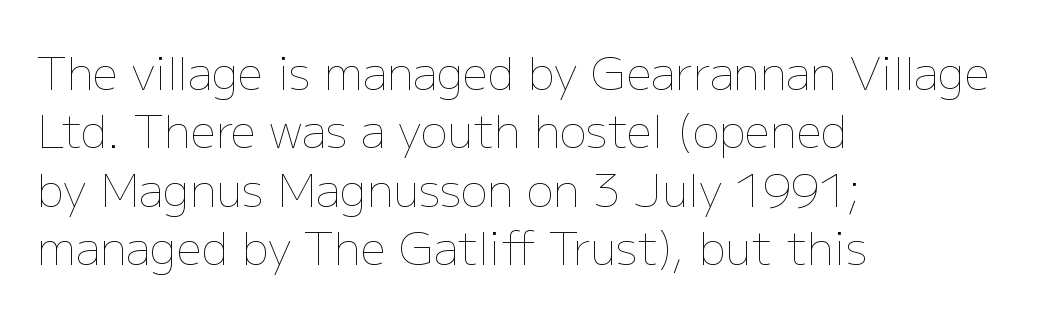
You could not count columns in this text — the font is proportionally spaced. No extra ink here — the face is not bold. These lines keep a tight, regular rhythm from letter to letter. Compared with a centered layout, this one pins lines to the left instead. No word sits above an underline.
